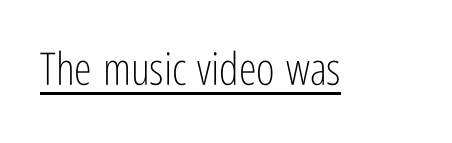
Each stroke keeps to a modest, everyday thickness or less. This sample uses a sans-serif face. Nope, not italic — everything's standing straight. Every word sits above its own underline.
